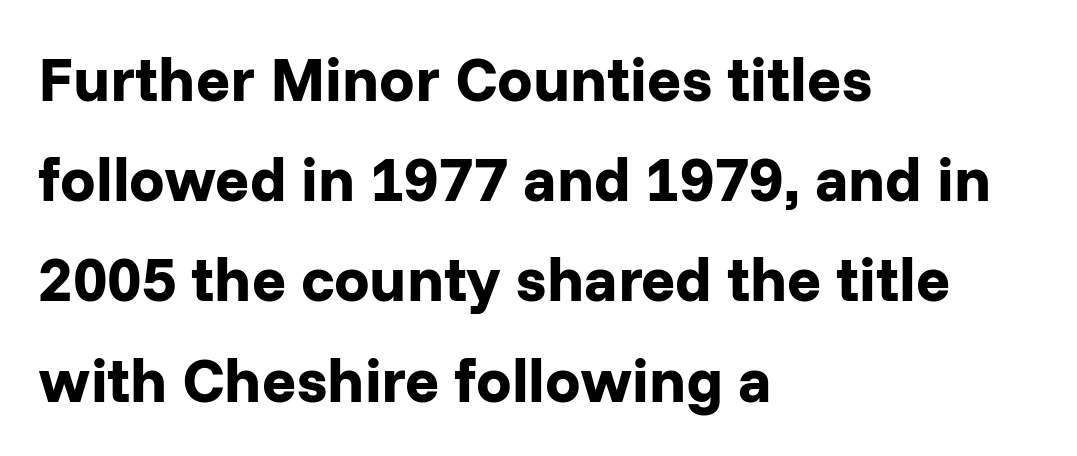
The image shows 63 px bold sans-serif type, upright; set left-aligned, normal line spacing (1.59x), normal letter spacing, not underlined; low stroke contrast and a medium x-height.
